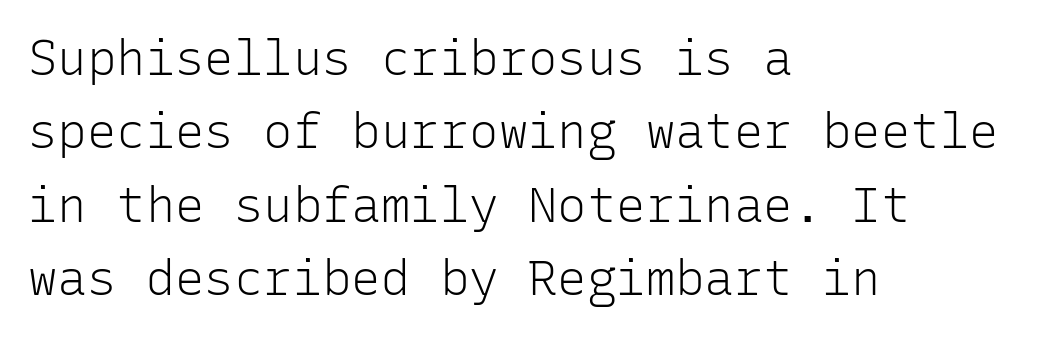
Q: Is the text bold? A: No.
Q: Is the text italic (slanted)? A: No, it is upright.
Q: Is the typeface a serif or a sans-serif typeface? A: Sans-serif.
Q: Is the text underlined? A: No.
Q: How is the paragraph aligned? A: Left-aligned.
Q: Is the spacing between letters normal or unusually wide? A: Normal.
Q: Is the spacing between lines tight, normal or loose? A: Normal.
Q: Width (condensed, normal, or wide)? A: Normal.
Q: Stroke contrast? A: Low.
Q: x-height? A: Medium.
Q: Monospaced? A: Yes.
